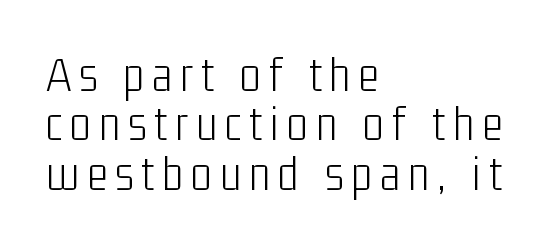
Serif or sans? Sans — the stroke terminals are bare. Reading down the block, your eye returns to a fixed left position each line. Each row of text sits above clean, open space. The passage shown is typed in a proportional face where columns would drift.
